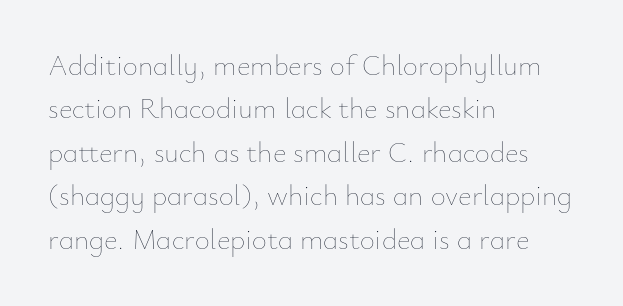
Q: Is the text bold? A: No.
Q: Is the text italic (slanted)? A: No, it is upright.
Q: Is the text underlined? A: No.
Q: How is the paragraph aligned? A: Left-aligned.
Q: Is the spacing between letters normal or unusually wide? A: Normal.
Q: Is the spacing between lines tight, normal or loose? A: Normal.
Q: Width (condensed, normal, or wide)? A: Normal.
Q: Stroke contrast? A: Low.
Q: x-height? A: Small.
Q: Monospaced? A: No.
